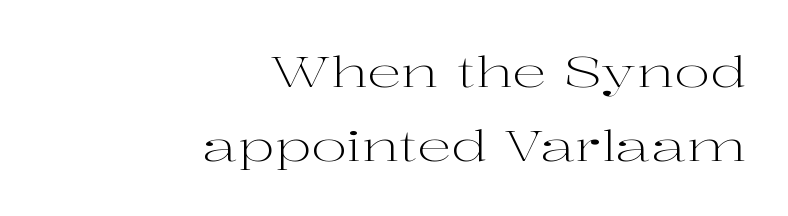
You could not count columns in this text — the font is proportionally spaced. The words here are not underlined. A typesetter would mark this as roman, not italic. Letter spacing: default. Old-style or modern, the face here clearly has serifs. The weight would be labelled regular, book, light, or lighter still.
